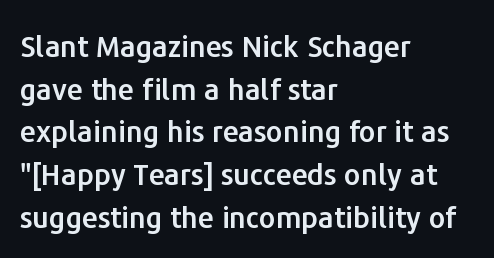
{"serif": "no", "italic": "no", "width": "normal", "stroke_contrast": "low", "x_height": "medium", "monospaced": "no", "underline": "no", "align": "left", "line_spacing": "normal", "line_spacing_ratio": 1.47, "letter_spacing": "normal", "letter_spacing_em": 0.0, "glyph_px": 29}
